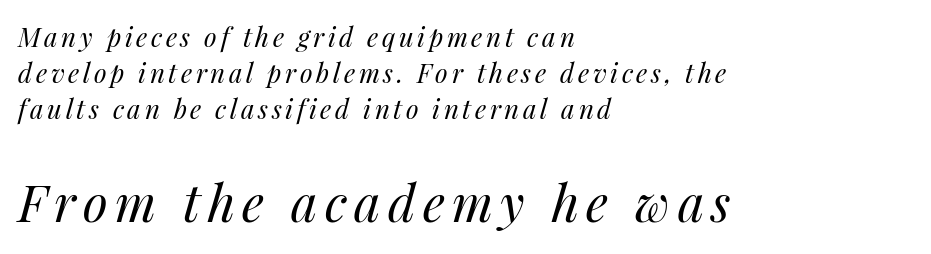
The image shows 51 px regular-weight type, italic (leaning right); set left-aligned, normal line spacing (1.38x), not underlined; the second (bottom) block is 1.96x larger; medium stroke contrast and a medium x-height.
